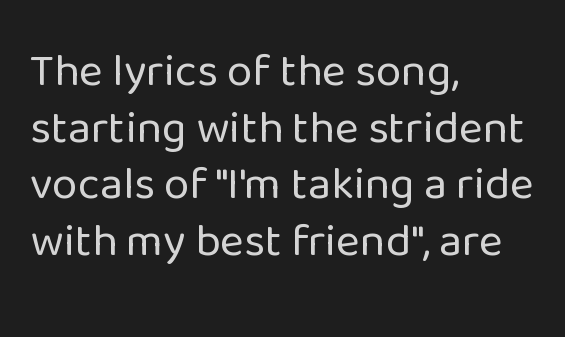
Q: Is the text bold? A: No.
Q: Is the text italic (slanted)? A: No, it is upright.
Q: Is the typeface a serif or a sans-serif typeface? A: Sans-serif.
Q: Is the text underlined? A: No.
Q: How is the paragraph aligned? A: Left-aligned.
Q: Is the spacing between letters normal or unusually wide? A: Normal.
Q: Width (condensed, normal, or wide)? A: Normal.
Q: Stroke contrast? A: Low.
Q: x-height? A: Medium.
Q: Monospaced? A: No.
